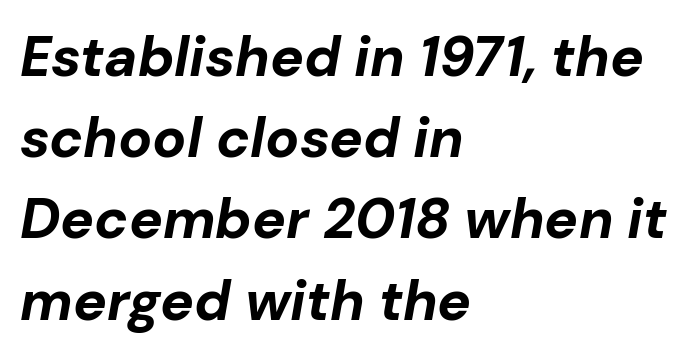
{"italic": "yes", "lean": "right", "slant_degrees": 10, "bold": "yes", "weight": "bold", "width": "normal", "stroke_contrast": "low", "x_height": "medium", "monospaced": "no", "underline": "no", "align": "left", "line_spacing": "normal", "line_spacing_ratio": 1.45, "letter_spacing": "normal", "letter_spacing_em": 0.0, "glyph_px": 56}
